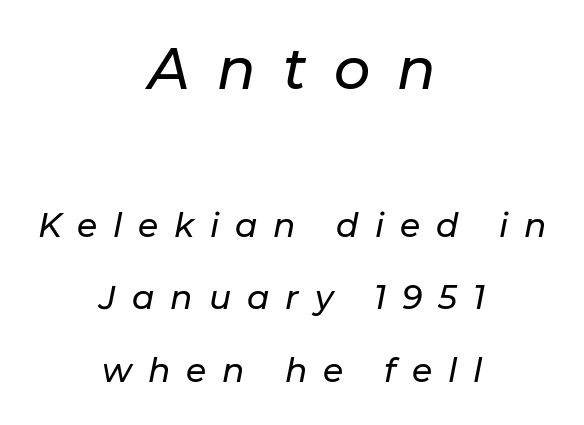
{"italic": "yes", "lean": "right", "slant_degrees": 11, "width": "normal", "stroke_contrast": "low", "x_height": "medium", "monospaced": "no", "underline": "no", "align": "center", "line_spacing": "loose", "line_spacing_ratio": 2.21, "letter_spacing": "wide", "letter_spacing_em": 0.48, "larger_block": "first", "size_ratio": 1.73, "glyph_px": 57}
